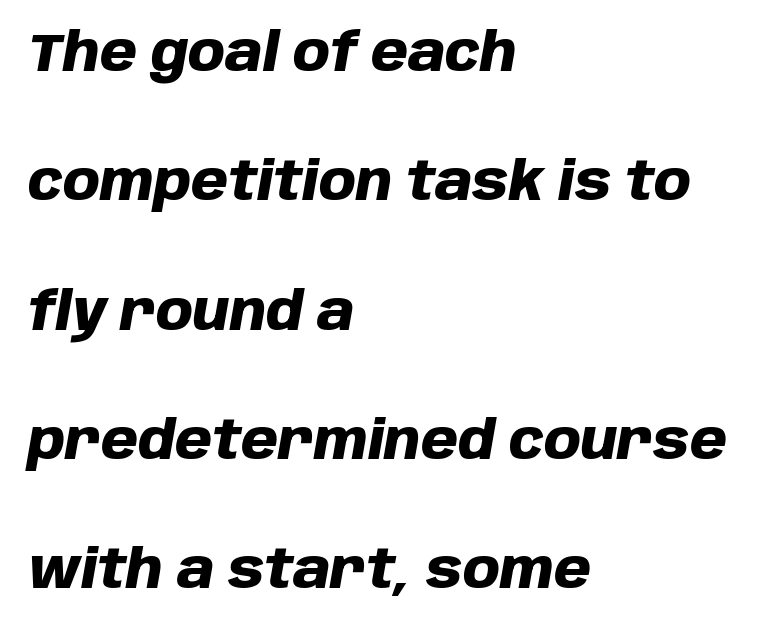
The image shows 53 px heavy type, italic (leaning right); set left-aligned, loose line spacing (2.44x), normal letter spacing, not underlined; low stroke contrast and a large x-height.
